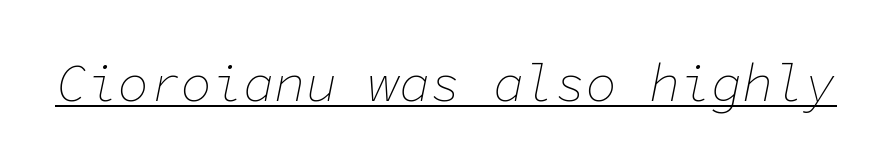
The image shows 52 px thin type, italic (leaning right), monospaced; set normal letter spacing, underlined; low stroke contrast and a medium x-height.
